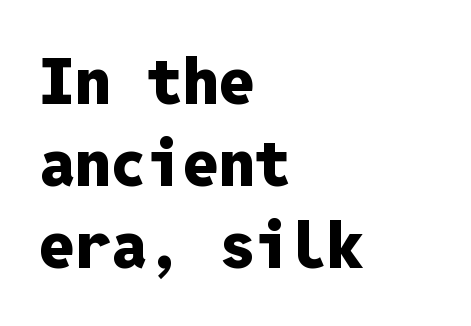
Compared with a centered layout, this one pins lines to the left instead. The sample has been set heavy, in full bold. The typography opts for an upright posture over an oblique one. Nope, no serifs anywhere on these letters. Glance below the letters and you will spot only blank space. Each letter, wide or thin by design, is forced into the same width here.
